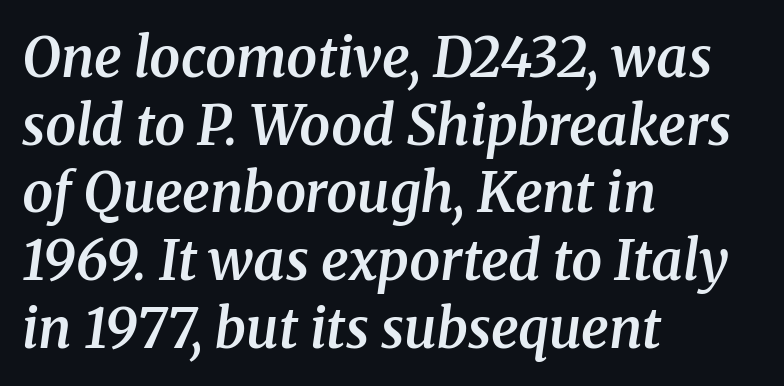
{"serif": "yes", "italic": "yes", "lean": "right", "slant_degrees": 8, "bold": "semi", "weight": "semibold", "width": "normal", "stroke_contrast": "medium", "x_height": "medium", "monospaced": "no", "underline": "no", "align": "left", "line_spacing_ratio": 1.23, "letter_spacing": "normal", "letter_spacing_em": 0.0, "glyph_px": 55}
